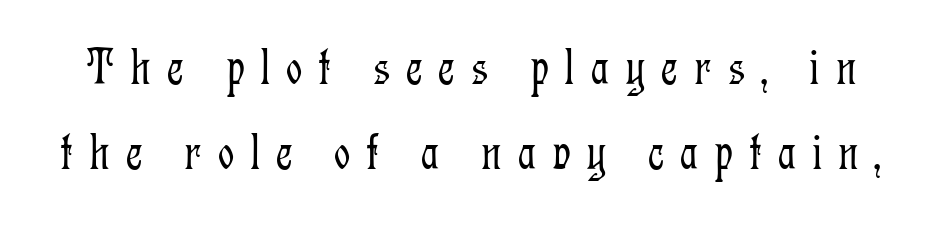
{"serif": "yes", "italic": "no", "bold": "no", "weight": "light", "width": "condensed", "stroke_contrast": "low", "x_height": "medium", "monospaced": "no", "underline": "no", "line_spacing": "normal", "line_spacing_ratio": 1.67, "letter_spacing": "wide", "letter_spacing_em": 0.31, "glyph_px": 51}
